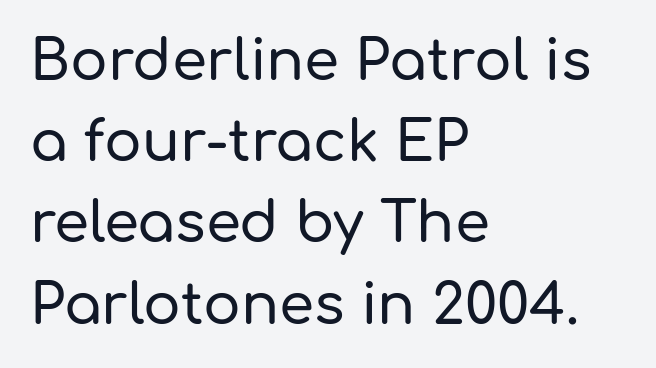
Vertical strokes here are truly vertical. Vertically, the passage feels balanced, rows spaced as you'd expect. Is this a fixed-width face? No — the glyphs have proportional, varying widths. What stands out about the letter spacing? Nothing — it is the standard amount. This sample uses a sans-serif face.
